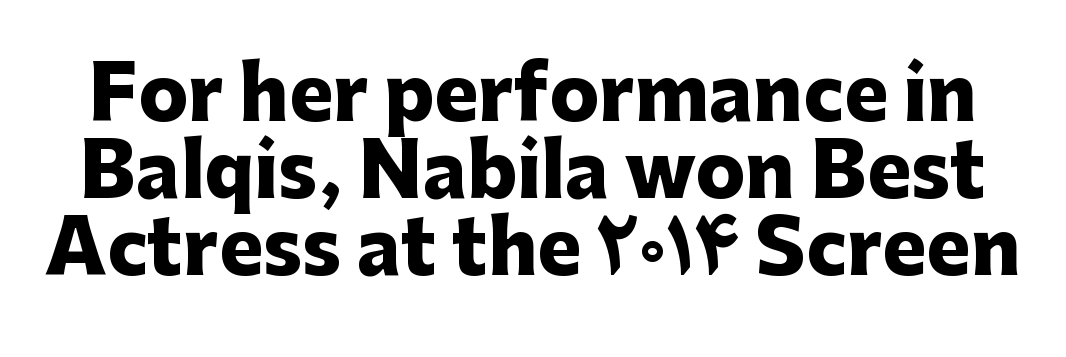
{"serif": "no", "italic": "no", "bold": "yes", "weight": "heavy", "width": "normal", "stroke_contrast": "low", "x_height": "medium", "monospaced": "no", "underline": "no", "line_spacing": "tight", "line_spacing_ratio": 1.04, "letter_spacing": "normal", "letter_spacing_em": 0.0, "glyph_px": 74}
